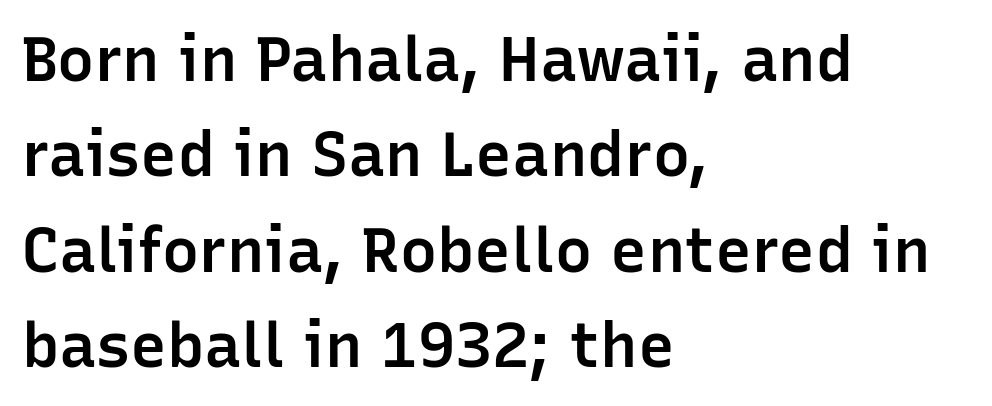
Q: Is the text bold? A: Semi-bold.
Q: Is the text italic (slanted)? A: No, it is upright.
Q: Is the typeface a serif or a sans-serif typeface? A: Sans-serif.
Q: Is the text underlined? A: No.
Q: How is the paragraph aligned? A: Left-aligned.
Q: Is the spacing between letters normal or unusually wide? A: Normal.
Q: Is the spacing between lines tight, normal or loose? A: Normal.
Q: Width (condensed, normal, or wide)? A: Normal.
Q: Stroke contrast? A: Low.
Q: x-height? A: Medium.
Q: Monospaced? A: No.
